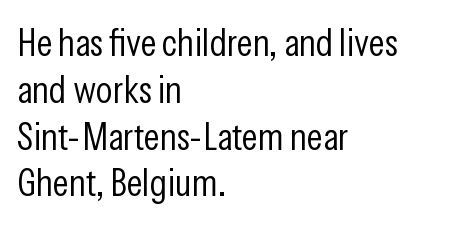
{"serif": "no", "italic": "no", "bold": "no", "weight": "light", "width": "condensed", "stroke_contrast": "low", "x_height": "medium", "monospaced": "no", "underline": "no", "align": "left", "line_spacing_ratio": 1.2, "letter_spacing": "normal", "letter_spacing_em": 0.0, "glyph_px": 39}
